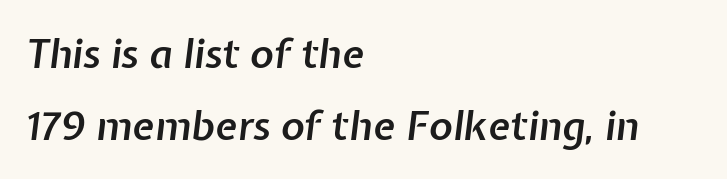
The rendering keeps characters at their native spacing. A typesetter would call this proportional, since set widths differ per character. Slant detected: the letters are inclined. Letters rest on an invisible, unmarked baseline. This sample is left-justified, so line endings fall wherever the words run out. Each glyph is drawn with semibold strokes, heavier than normal yet not fully bold.
